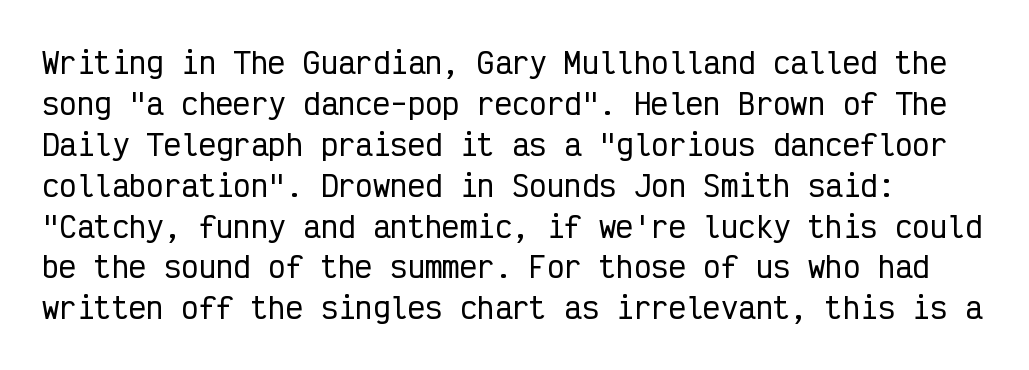
The image shows 29 px condensed sans-serif type, upright, monospaced; set normal line spacing (1.41x), normal letter spacing, not underlined; low stroke contrast and a medium x-height.
